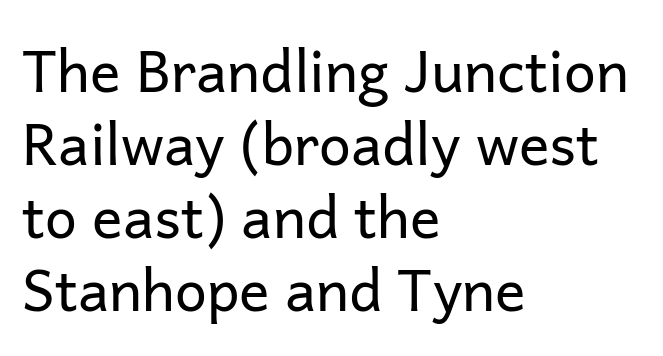
The image shows 57 px regular-weight sans-serif type, upright; set left-aligned, normal line spacing (1.28x), normal letter spacing, not underlined; low stroke contrast and a medium x-height.
